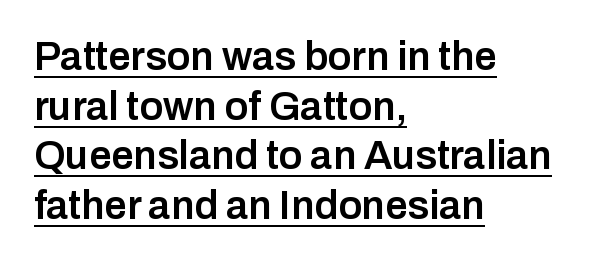
Q: Is the text bold? A: Semi-bold.
Q: Is the text italic (slanted)? A: No, it is upright.
Q: Is the typeface a serif or a sans-serif typeface? A: Sans-serif.
Q: Is the text underlined? A: Yes.
Q: How is the paragraph aligned? A: Left-aligned.
Q: Is the spacing between letters normal or unusually wide? A: Normal.
Q: Width (condensed, normal, or wide)? A: Normal.
Q: Stroke contrast? A: Low.
Q: x-height? A: Medium.
Q: Monospaced? A: No.
